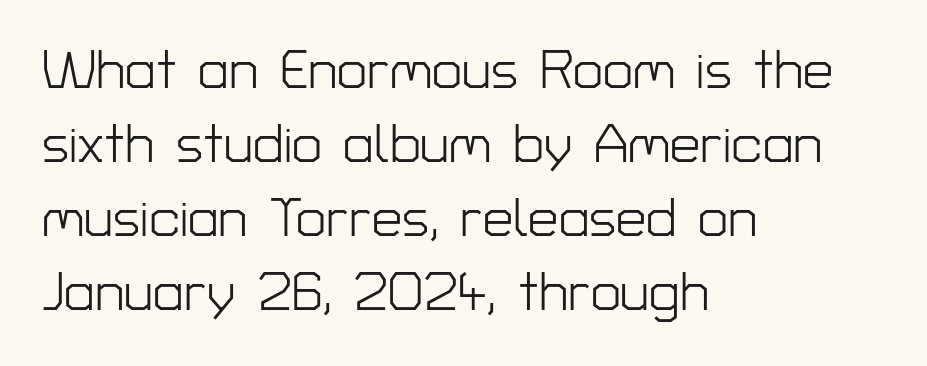
{"serif": "no", "italic": "no", "bold": "no", "weight": "light", "width": "normal", "stroke_contrast": "low", "x_height": "medium", "monospaced": "no", "underline": "no", "align": "left", "line_spacing": "normal", "line_spacing_ratio": 1.37, "letter_spacing": "normal", "letter_spacing_em": 0.0, "glyph_px": 54}
